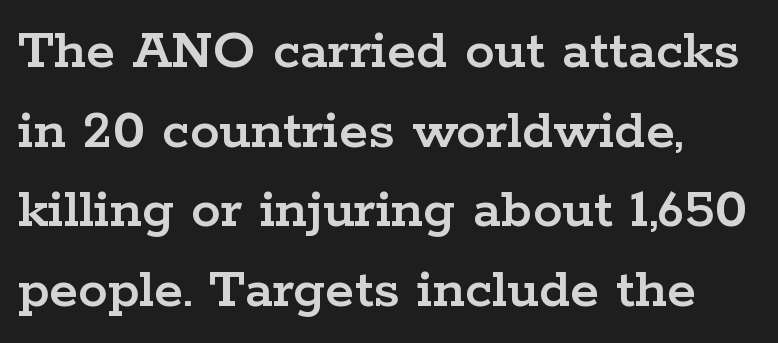
The image shows 59 px wide serif type, upright; set left-aligned, normal line spacing (1.35x), normal letter spacing, not underlined; low stroke contrast and a medium x-height.
